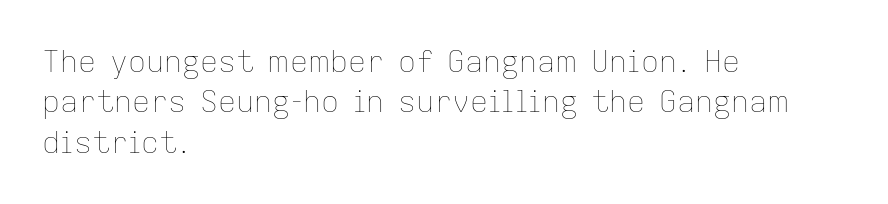
{"italic": "no", "bold": "no", "weight": "thin", "width": "normal", "stroke_contrast": "low", "x_height": "medium", "monospaced": "no", "underline": "no", "align": "left", "line_spacing": "normal", "line_spacing_ratio": 1.35, "letter_spacing": "normal", "letter_spacing_em": 0.0, "glyph_px": 30}
